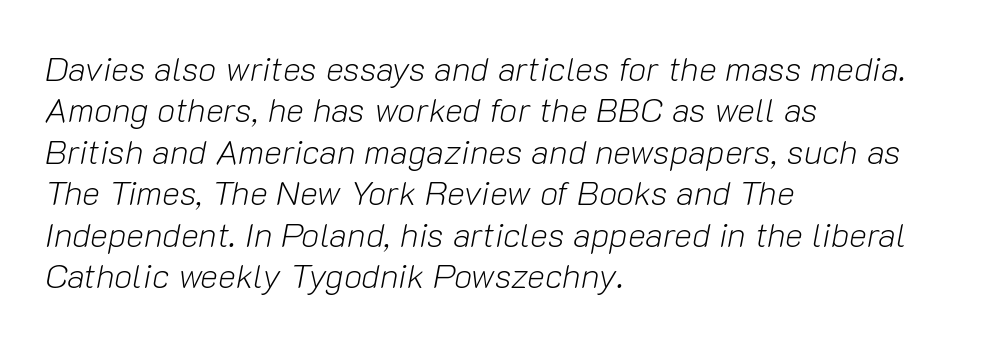
The image shows 34 px light type, italic (leaning right); set left-aligned, line spacing 1.22x, normal letter spacing, not underlined; low stroke contrast and a medium x-height.
